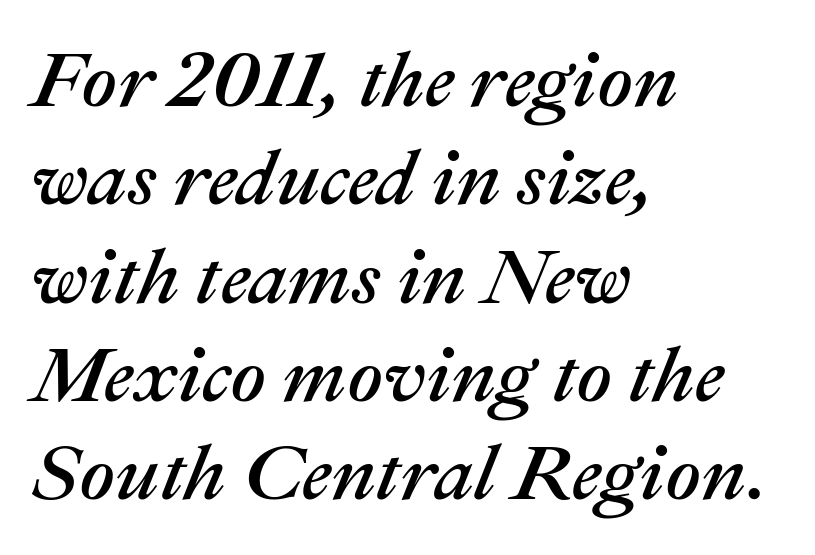
Q: Is the text italic (slanted)? A: Yes, it leans right by about 22 degrees.
Q: Is the text underlined? A: No.
Q: How is the paragraph aligned? A: Left-aligned.
Q: Is the spacing between letters normal or unusually wide? A: Normal.
Q: Is the spacing between lines tight, normal or loose? A: Normal.
Q: Width (condensed, normal, or wide)? A: Normal.
Q: Stroke contrast? A: Medium.
Q: x-height? A: Medium.
Q: Monospaced? A: No.
